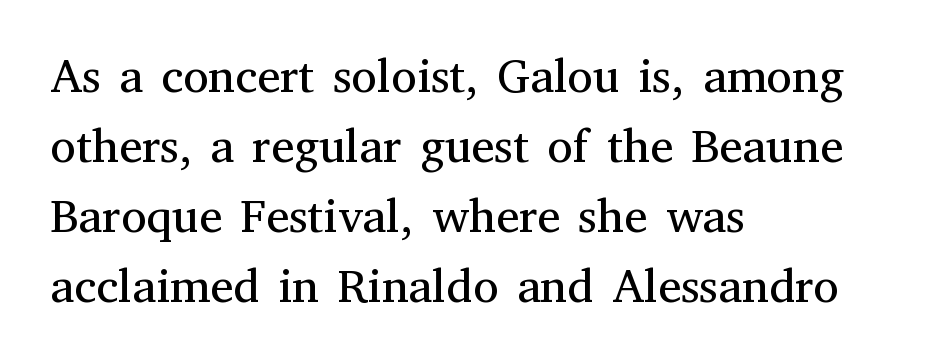
Q: Is the text bold? A: No.
Q: Is the text italic (slanted)? A: No, it is upright.
Q: Is the typeface a serif or a sans-serif typeface? A: Serif.
Q: Is the text underlined? A: No.
Q: How is the paragraph aligned? A: Left-aligned.
Q: Is the spacing between letters normal or unusually wide? A: Normal.
Q: Is the spacing between lines tight, normal or loose? A: Normal.
Q: Width (condensed, normal, or wide)? A: Normal.
Q: Stroke contrast? A: Medium.
Q: x-height? A: Medium.
Q: Monospaced? A: No.
